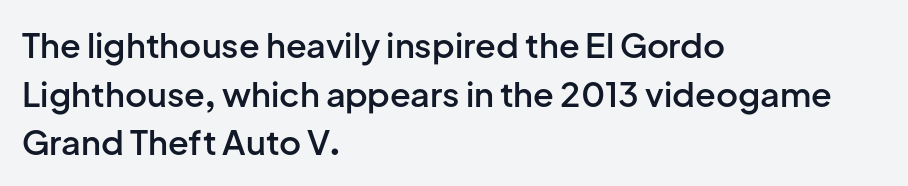
The image shows 34 px semibold sans-serif type, upright; set left-aligned, normal line spacing (1.43x), normal letter spacing, not underlined; low stroke contrast and a medium x-height.
